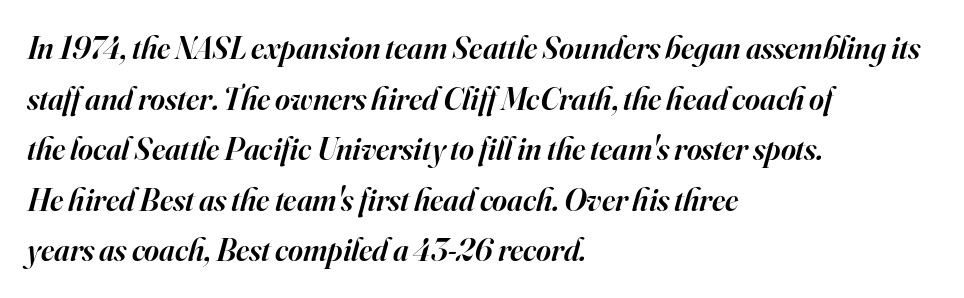
{"serif": "yes", "italic": "yes", "lean": "right", "slant_degrees": 16, "bold": "semi", "weight": "semibold", "width": "normal", "stroke_contrast": "high", "x_height": "small", "monospaced": "no", "underline": "no", "align": "left", "line_spacing": "normal", "line_spacing_ratio": 1.58, "letter_spacing": "normal", "letter_spacing_em": 0.0, "glyph_px": 32}
